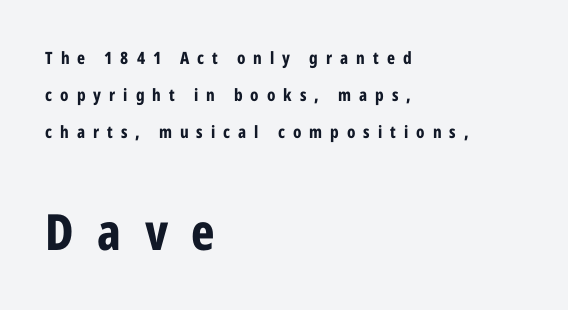
The image shows 50 px bold, condensed sans-serif type, upright; set left-aligned, loose line spacing (2.17x), unusually wide letter spacing (+0.47 em), not underlined; the second (bottom) block is 2.94x larger; low stroke contrast and a medium x-height.
